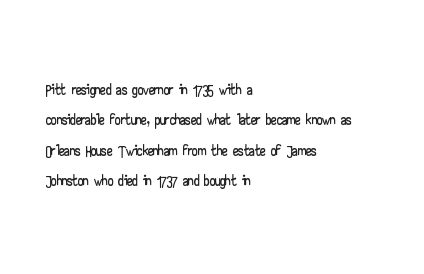
{"italic": "no", "underline": "no", "align": "left", "line_spacing": "normal", "line_spacing_ratio": 1.38, "letter_spacing": "normal", "letter_spacing_em": 0.0, "glyph_px": 22}
